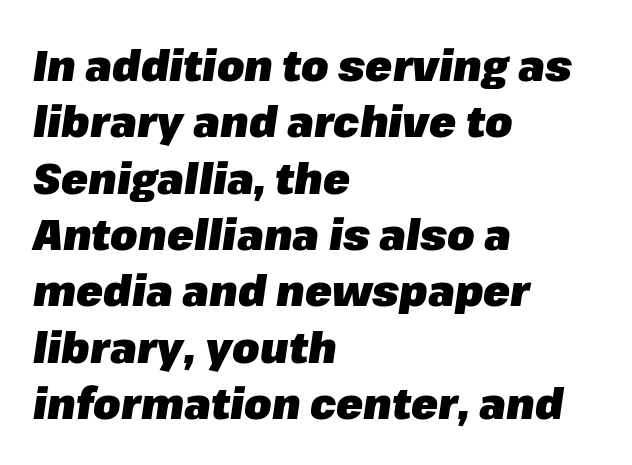
Q: Is the text bold? A: Yes.
Q: Is the text italic (slanted)? A: Yes, it leans right by about 8 degrees.
Q: Is the text underlined? A: No.
Q: How is the paragraph aligned? A: Left-aligned.
Q: Is the spacing between letters normal or unusually wide? A: Normal.
Q: Is the spacing between lines tight, normal or loose? A: Normal.
Q: Width (condensed, normal, or wide)? A: Normal.
Q: Stroke contrast? A: Low.
Q: x-height? A: Medium.
Q: Monospaced? A: No.
